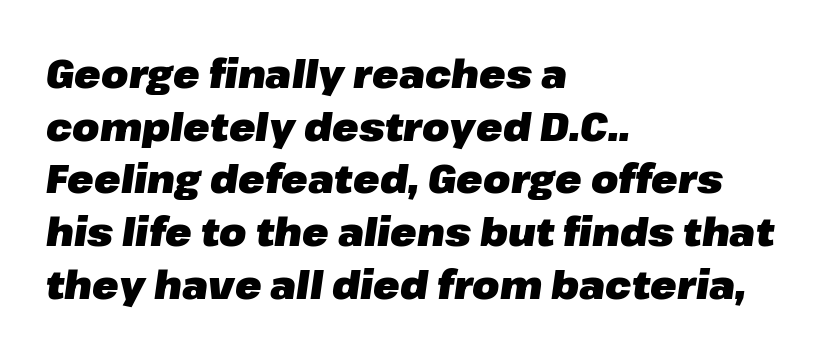
The rendering uses natural spacing where letterforms have individual widths. There is no visible air inserted between adjacent glyphs. These words are printed bold, with thick strokes throughout. The letters are slanted; this is an italic face. The paragraph shown leans on its left margin. Evenly set lines give the paragraph a standard silhouette.
